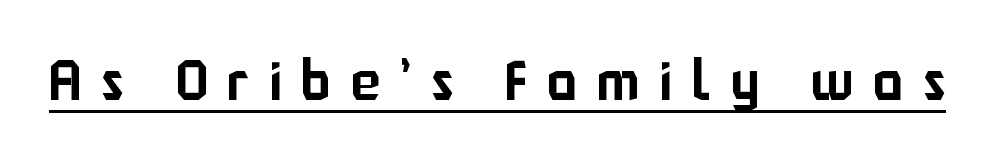
Here the glyphs are tracked loosely, breaking word shapes into spaced letters. The font's upright variant was chosen for this text. The letters carry no serifs — their stems end cleanly without finishing strokes. The rendering uses natural spacing where letterforms have individual widths. A baseline rule has been typeset under these characters.
